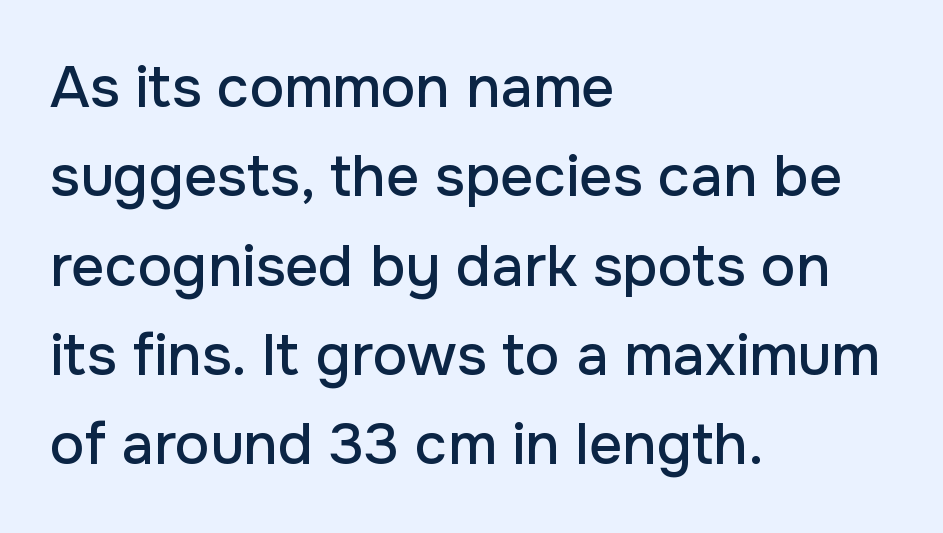
{"serif": "no", "italic": "no", "width": "normal", "stroke_contrast": "low", "x_height": "medium", "monospaced": "no", "underline": "no", "align": "left", "line_spacing": "normal", "line_spacing_ratio": 1.54, "letter_spacing": "normal", "letter_spacing_em": 0.0, "glyph_px": 58}
